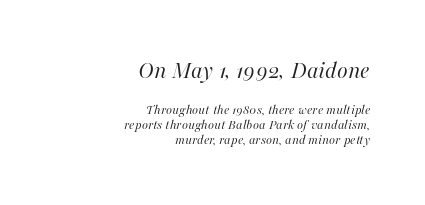
The image shows 25 px text type, italic (leaning right); set right-aligned, tight line spacing (1.06x), normal letter spacing, not underlined; the first (top) block is 1.79x larger.
